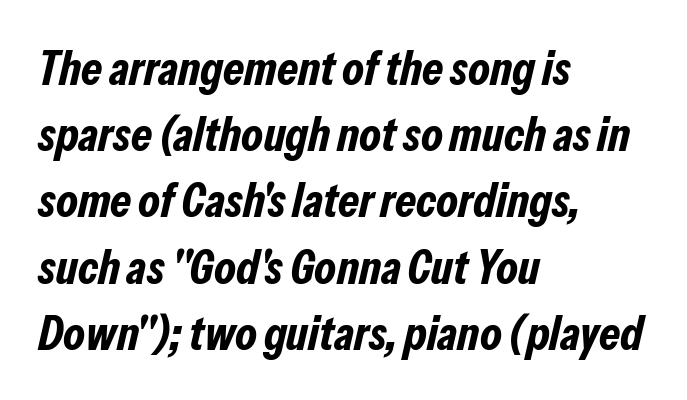
Italic: yes, the glyphs are oblique. Clear beneath every line of the passage. Caption: multi-line text, flush left, ragged right. Typographic density is high because the face is bold. The face used here is proportionally spaced, like ordinary book or web type.
